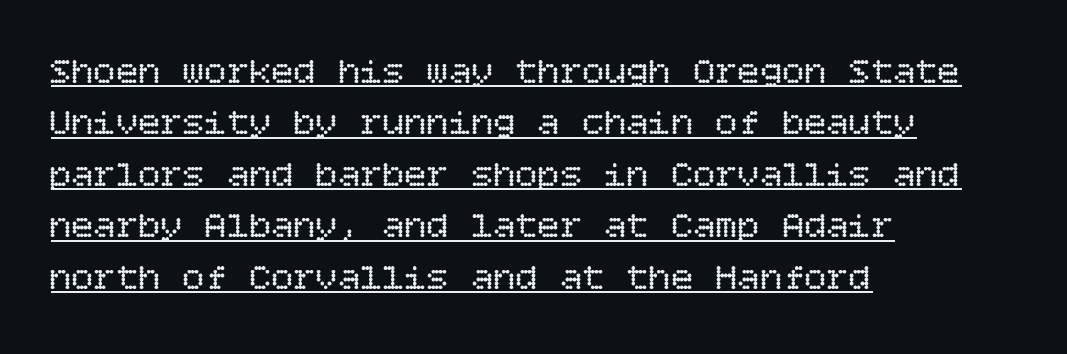
{"italic": "no", "bold": "no", "weight": "regular", "width": "normal", "stroke_contrast": "low", "x_height": "large", "underline": "yes", "align": "left", "line_spacing": "normal", "line_spacing_ratio": 1.39, "letter_spacing": "normal", "letter_spacing_em": 0.0, "glyph_px": 37}
